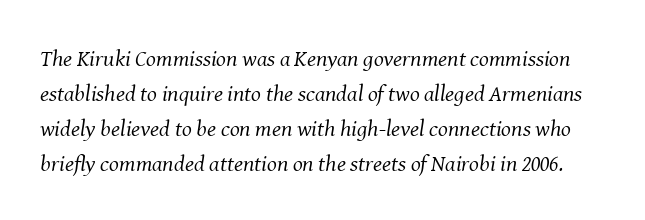
Q: Is the text bold? A: No.
Q: Is the text italic (slanted)? A: Yes, it leans right by about 8 degrees.
Q: Is the text underlined? A: No.
Q: Is the spacing between letters normal or unusually wide? A: Normal.
Q: Is the spacing between lines tight, normal or loose? A: Normal.
